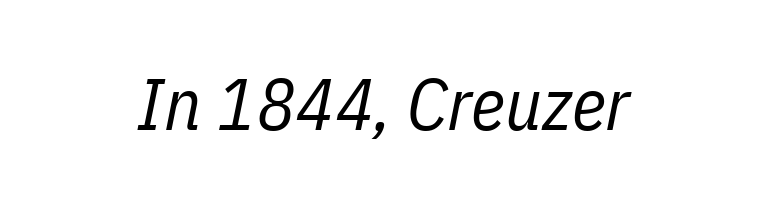
The image shows 73 px regular-weight, condensed type, italic (leaning right); set centered, normal letter spacing, not underlined; low stroke contrast and a medium x-height.
